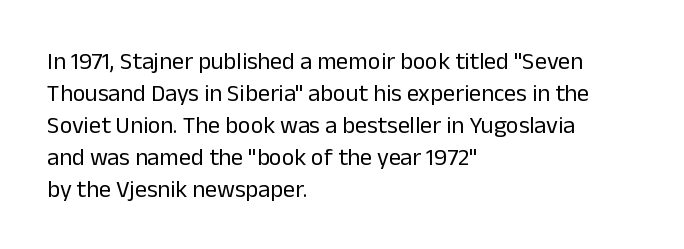
{"italic": "no", "bold": "no", "underline": "no", "align": "left", "line_spacing": "normal", "line_spacing_ratio": 1.33, "letter_spacing": "normal", "letter_spacing_em": 0.0, "glyph_px": 24}
